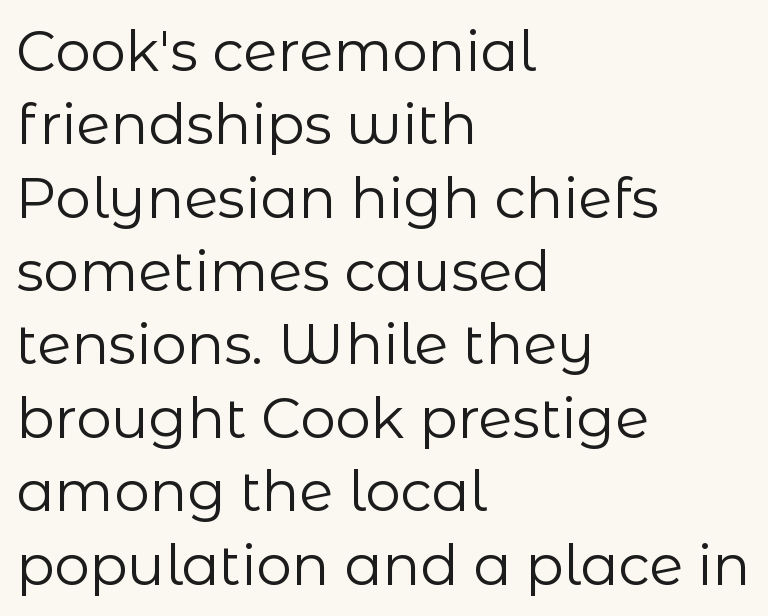
Descenders hang freely into open space. Each letter keeps its own natural width here, so spacing adapts to shape. No letter is thick-stroked: the sample isn't bold. Posture: upright roman.
